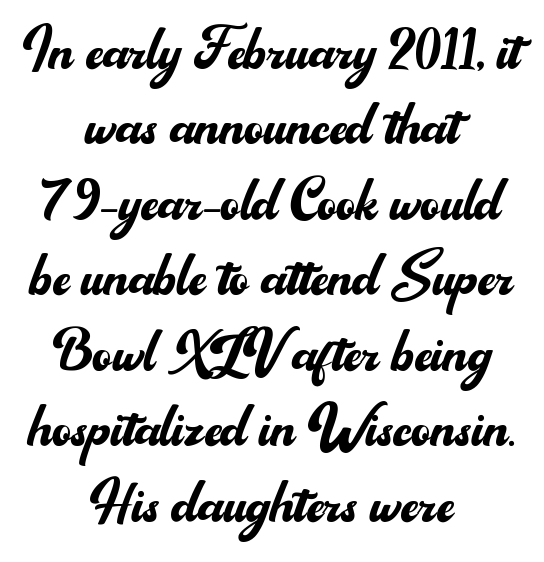
The passage shown is typeset with a sans-serif family. Short note: letters normally spaced. Nobody drew a line under any word here. Note the varied advance widths — an 'i' is clearly narrower than an 'm'. The typeface has the unassuming heft of standard copy or less.
